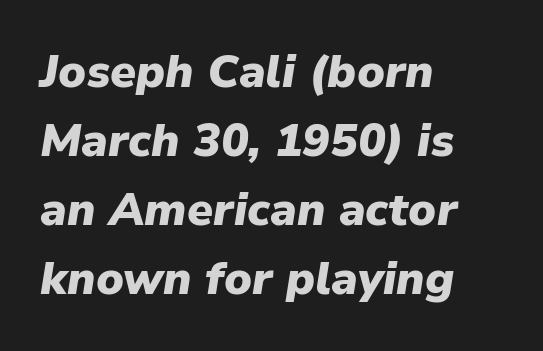
{"italic": "yes", "lean": "right", "slant_degrees": 9, "bold": "yes", "weight": "heavy", "width": "normal", "stroke_contrast": "low", "x_height": "medium", "monospaced": "no", "underline": "no", "align": "left", "line_spacing": "normal", "line_spacing_ratio": 1.5, "letter_spacing": "normal", "letter_spacing_em": 0.0, "glyph_px": 46}
